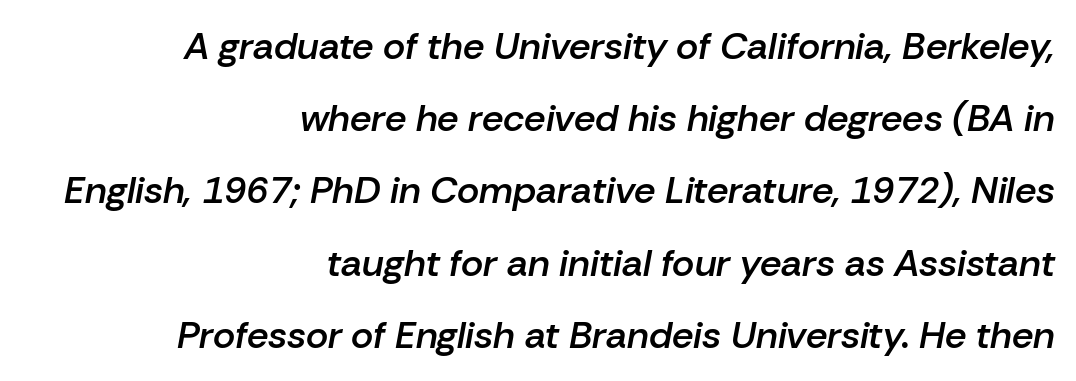
The image shows 38 px semibold type, italic (leaning right); set right-aligned, loose line spacing (1.9x), normal letter spacing, not underlined; low stroke contrast and a medium x-height.
